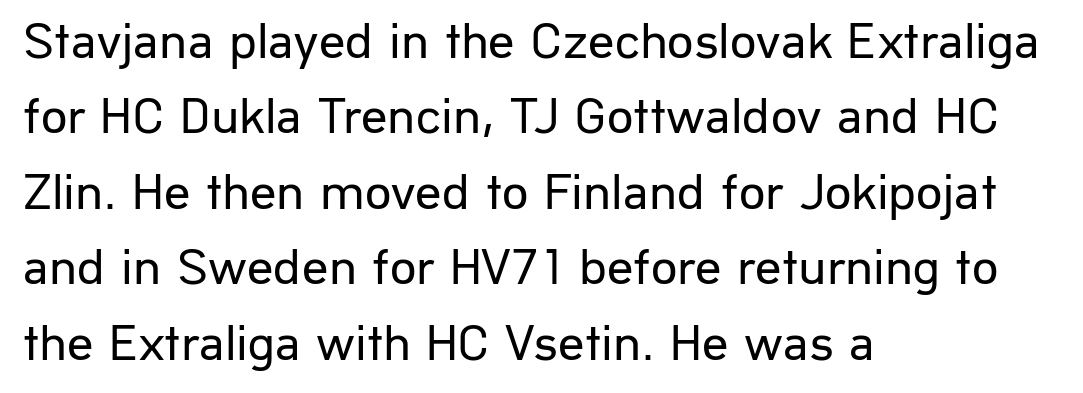
Q: Is the text bold? A: No.
Q: Is the text italic (slanted)? A: No, it is upright.
Q: Is the typeface a serif or a sans-serif typeface? A: Sans-serif.
Q: Is the text underlined? A: No.
Q: How is the paragraph aligned? A: Left-aligned.
Q: Is the spacing between letters normal or unusually wide? A: Normal.
Q: Is the spacing between lines tight, normal or loose? A: Normal.
Q: Width (condensed, normal, or wide)? A: Normal.
Q: Stroke contrast? A: Low.
Q: x-height? A: Medium.
Q: Monospaced? A: No.
